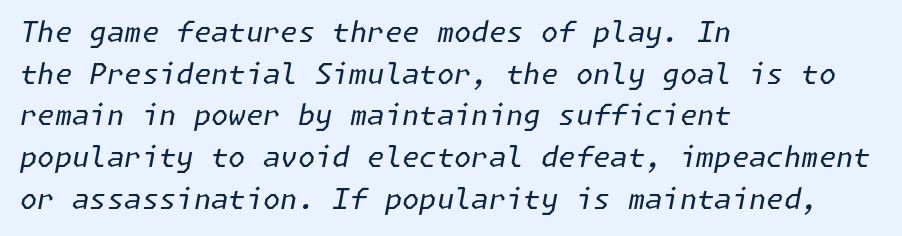
Q: Is the text bold? A: No.
Q: Is the text italic (slanted)? A: Yes, it leans right by about 11 degrees.
Q: Is the text underlined? A: No.
Q: How is the paragraph aligned? A: Left-aligned.
Q: Is the spacing between letters normal or unusually wide? A: Normal.
Q: Is the spacing between lines tight, normal or loose? A: Normal.
Q: Width (condensed, normal, or wide)? A: Normal.
Q: Stroke contrast? A: Low.
Q: x-height? A: Medium.
